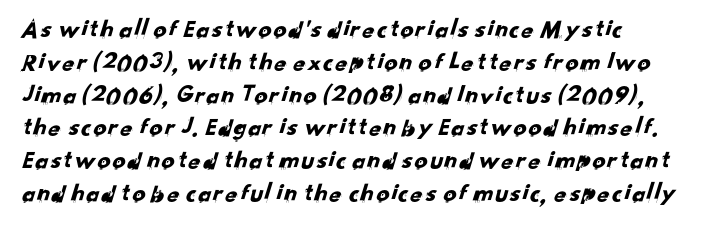
Default kerning and tracking; the words read as compact shapes. Whoever set this chose a conventional vertical rhythm. The space beneath each line is pristine and unruled.
